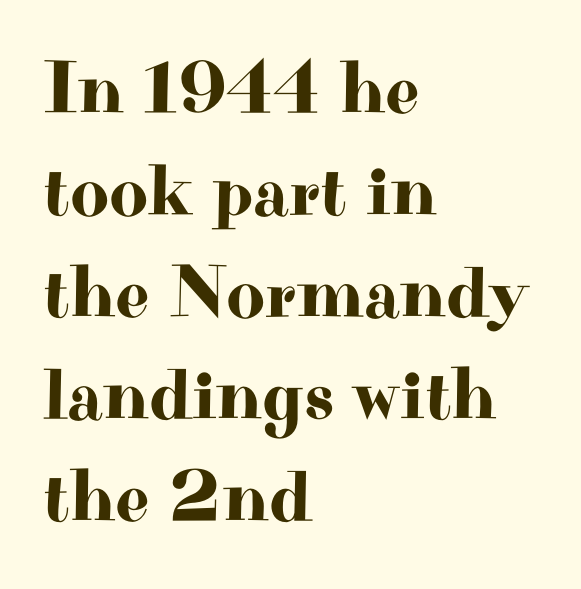
Q: Is the text italic (slanted)? A: No, it is upright.
Q: Is the typeface a serif or a sans-serif typeface? A: Serif.
Q: Is the text underlined? A: No.
Q: How is the paragraph aligned? A: Left-aligned.
Q: Is the spacing between letters normal or unusually wide? A: Normal.
Q: Is the spacing between lines tight, normal or loose? A: Normal.
Q: Width (condensed, normal, or wide)? A: Wide.
Q: Stroke contrast? A: High.
Q: x-height? A: Small.
Q: Monospaced? A: No.
